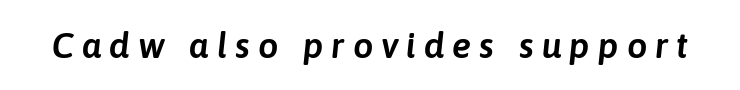
Q: Is the text italic (slanted)? A: Yes, it leans right by about 6 degrees.
Q: Is the text underlined? A: No.
Q: Is the spacing between letters normal or unusually wide? A: Unusually wide.
Q: Width (condensed, normal, or wide)? A: Normal.
Q: Stroke contrast? A: Low.
Q: x-height? A: Medium.
Q: Monospaced? A: No.
